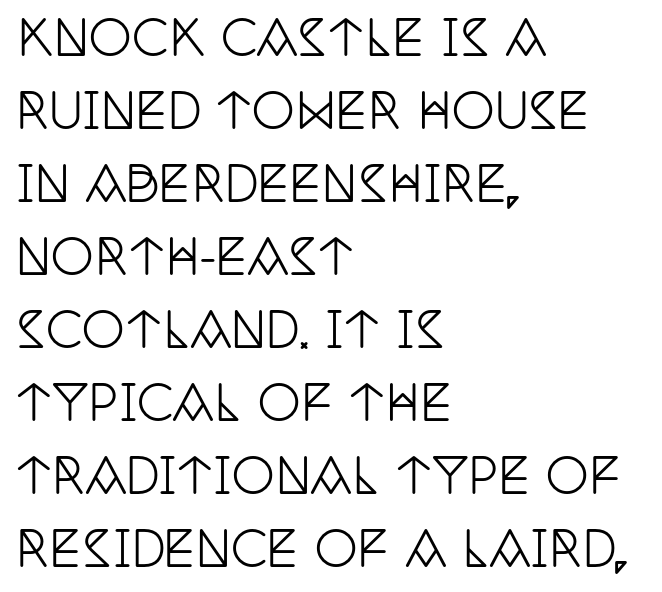
Q: Is the text italic (slanted)? A: No, it is upright.
Q: Is the typeface a serif or a sans-serif typeface? A: Serif.
Q: Is the text underlined? A: No.
Q: How is the paragraph aligned? A: Left-aligned.
Q: Is the spacing between letters normal or unusually wide? A: Normal.
Q: Is the spacing between lines tight, normal or loose? A: Normal.
Q: Width (condensed, normal, or wide)? A: Condensed.
Q: Stroke contrast? A: Low.
Q: x-height? A: Large.
Q: Monospaced? A: No.
